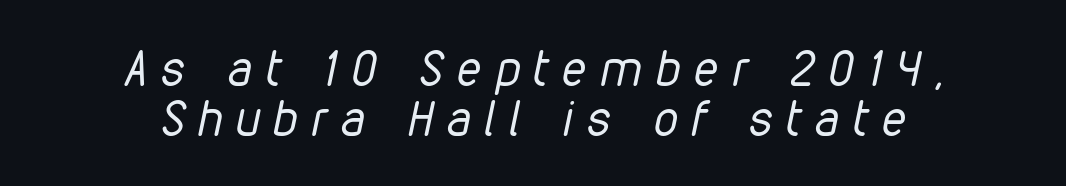
Spacing between characters has been opened up far beyond the box default. Clear beneath every line of the passage. Here the designer chose a conventional face with non-uniform glyph widths. A typesetter would mark this as italic.
